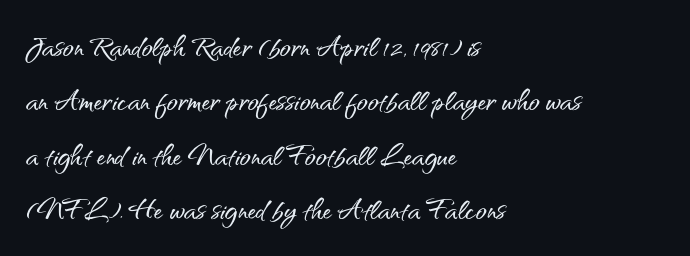
The image shows 36 px sans-serif type; set left-aligned, normal line spacing (1.51x), normal letter spacing, not underlined; medium stroke contrast and a small x-height.
